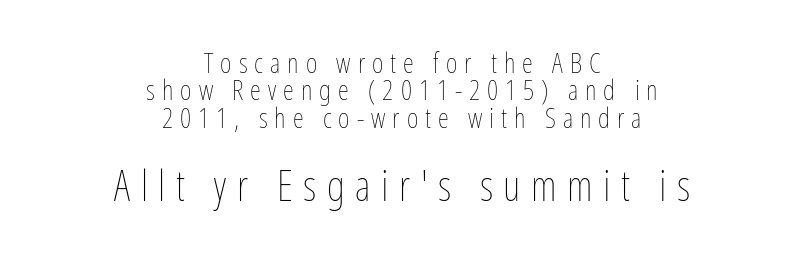
Q: Is the text bold? A: No.
Q: Is the text italic (slanted)? A: No, it is upright.
Q: Is the text underlined? A: No.
Q: How is the paragraph aligned? A: Centered.
Q: Is the spacing between letters normal or unusually wide? A: Unusually wide.
Q: Is the spacing between lines tight, normal or loose? A: Tight.
Q: Which block of text is set in a larger size, the first (top) or the second (bottom)? A: The second (bottom) one.
Q: Width (condensed, normal, or wide)? A: Condensed.
Q: Stroke contrast? A: Low.
Q: x-height? A: Medium.
Q: Monospaced? A: No.
